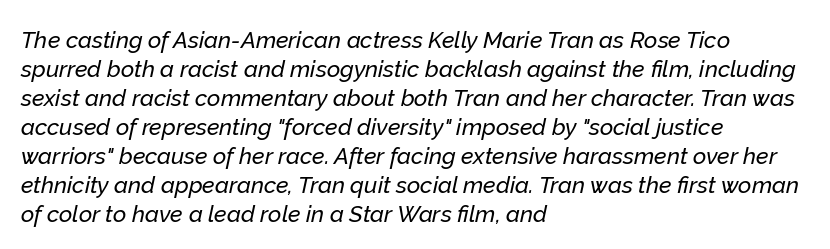
{"italic": "yes", "lean": "right", "slant_degrees": 12, "underline": "no", "align": "left", "line_spacing": "normal", "line_spacing_ratio": 1.26, "letter_spacing": "normal", "letter_spacing_em": 0.0, "glyph_px": 23}
